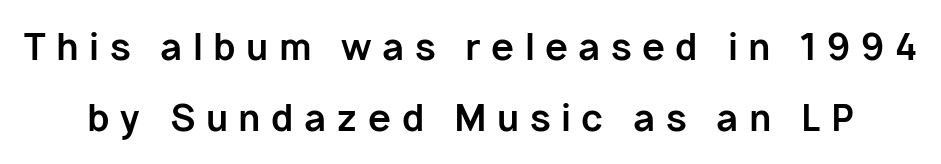
{"serif": "no", "italic": "no", "bold": "yes", "weight": "bold", "width": "normal", "stroke_contrast": "low", "x_height": "medium", "monospaced": "no", "underline": "no", "line_spacing": "loose", "line_spacing_ratio": 1.92, "letter_spacing": "wide", "letter_spacing_em": 0.28, "glyph_px": 37}
